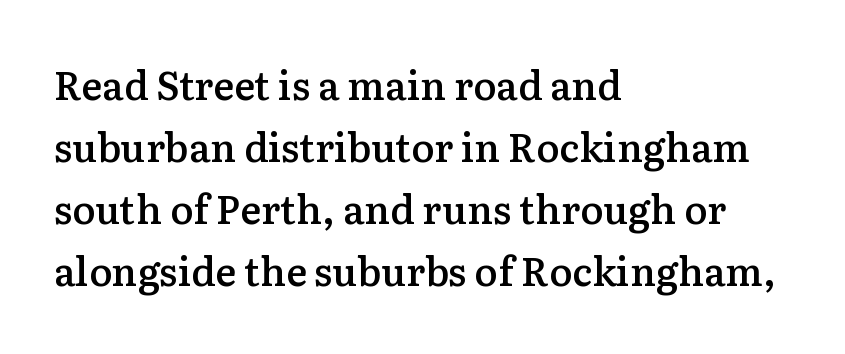
Q: Is the text bold? A: Semi-bold.
Q: Is the text italic (slanted)? A: No, it is upright.
Q: Is the typeface a serif or a sans-serif typeface? A: Serif.
Q: Is the text underlined? A: No.
Q: How is the paragraph aligned? A: Left-aligned.
Q: Is the spacing between letters normal or unusually wide? A: Normal.
Q: Is the spacing between lines tight, normal or loose? A: Normal.
Q: Width (condensed, normal, or wide)? A: Normal.
Q: Stroke contrast? A: Low.
Q: x-height? A: Medium.
Q: Monospaced? A: No.
